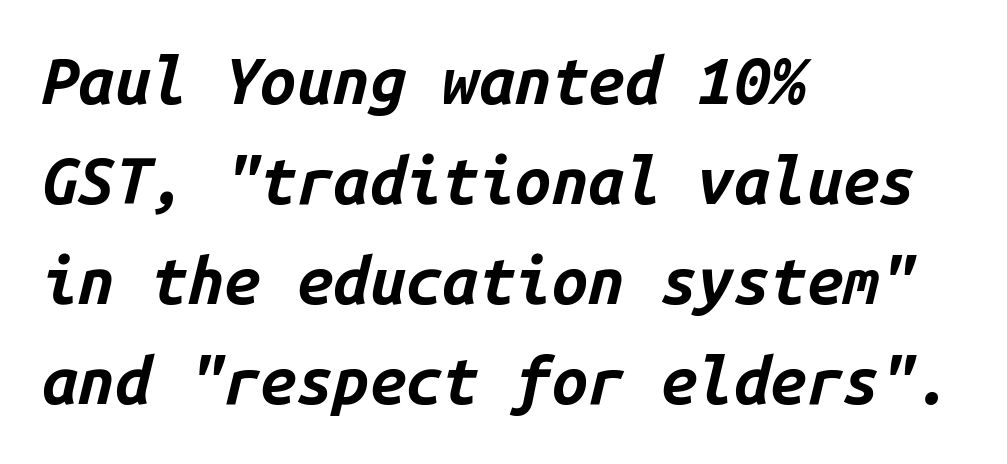
{"italic": "yes", "lean": "right", "slant_degrees": 14, "bold": "yes", "weight": "bold", "width": "normal", "stroke_contrast": "low", "x_height": "medium", "monospaced": "yes", "underline": "no", "align": "left", "line_spacing": "normal", "line_spacing_ratio": 1.54, "letter_spacing": "normal", "letter_spacing_em": 0.0, "glyph_px": 65}
